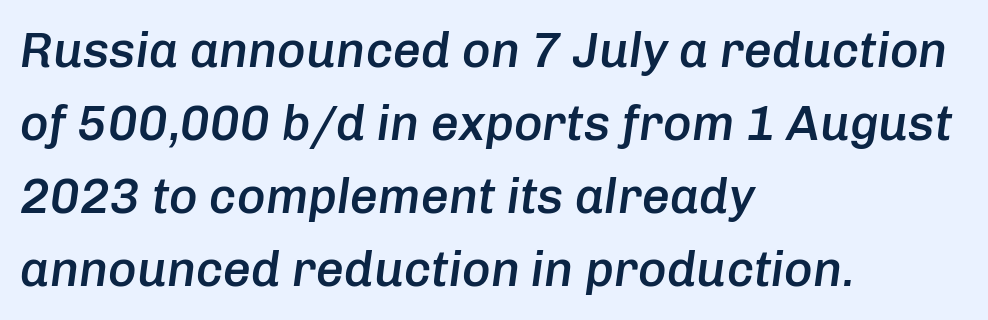
It's the slanting kind of type. Notice how descenders clear the ascenders below comfortably — that's standard leading. If you drew a ruler down the left edge, every line would touch it. Stems and bowls a touch heavier than normal — semibold. The letterforms sit shoulder to shoulder at normal distance.
